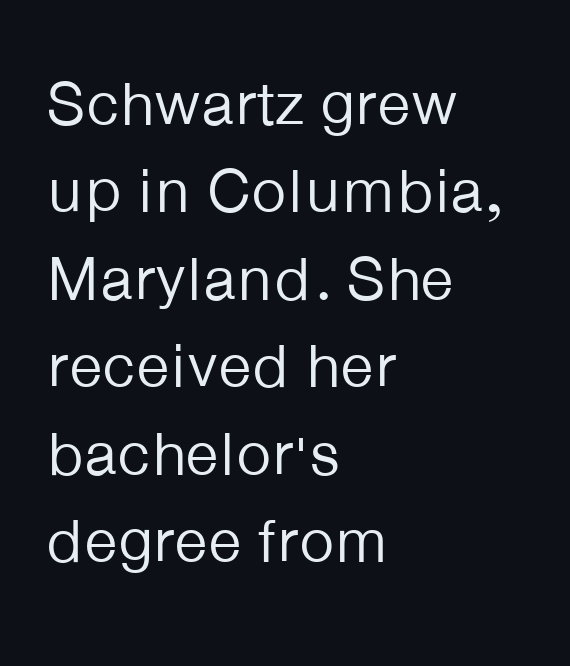
The image shows 62 px regular-weight sans-serif type, upright; set left-aligned, normal line spacing (1.41x), normal letter spacing, not underlined; low stroke contrast and a medium x-height.
